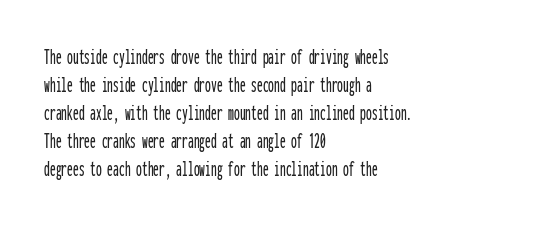
Q: Is the text italic (slanted)? A: No, it is upright.
Q: Is the text underlined? A: No.
Q: How is the paragraph aligned? A: Left-aligned.
Q: Is the spacing between letters normal or unusually wide? A: Normal.
